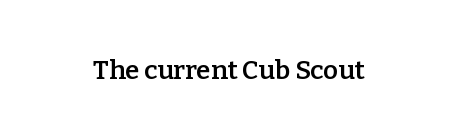
Q: Is the text bold? A: Semi-bold.
Q: Is the text italic (slanted)? A: No, it is upright.
Q: Is the text underlined? A: No.
Q: Is the spacing between letters normal or unusually wide? A: Normal.
